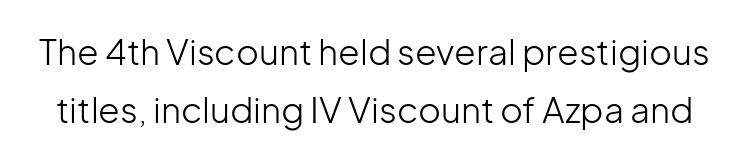
Q: Is the text bold? A: No.
Q: Is the text italic (slanted)? A: No, it is upright.
Q: Is the typeface a serif or a sans-serif typeface? A: Sans-serif.
Q: Is the text underlined? A: No.
Q: Is the spacing between letters normal or unusually wide? A: Normal.
Q: Is the spacing between lines tight, normal or loose? A: Normal.
Q: Width (condensed, normal, or wide)? A: Normal.
Q: Stroke contrast? A: Low.
Q: x-height? A: Medium.
Q: Monospaced? A: No.
